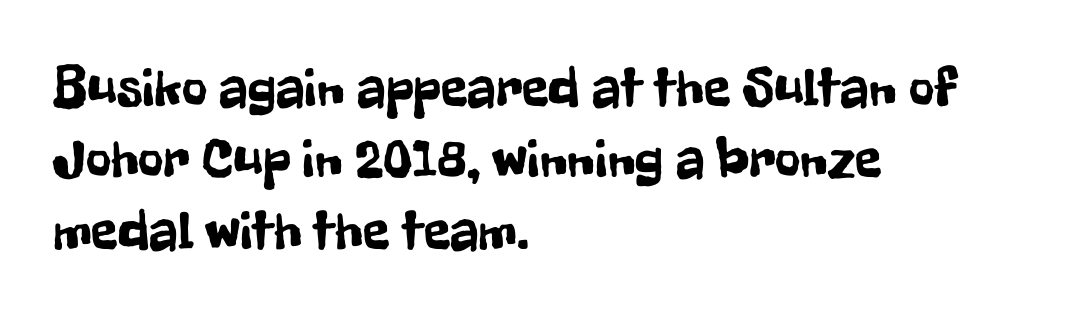
Q: Is the text italic (slanted)? A: No, it is upright.
Q: Is the typeface a serif or a sans-serif typeface? A: Sans-serif.
Q: Is the text underlined? A: No.
Q: How is the paragraph aligned? A: Left-aligned.
Q: Is the spacing between letters normal or unusually wide? A: Normal.
Q: Is the spacing between lines tight, normal or loose? A: Normal.
Q: Width (condensed, normal, or wide)? A: Condensed.
Q: Stroke contrast? A: Low.
Q: x-height? A: Medium.
Q: Monospaced? A: No.
